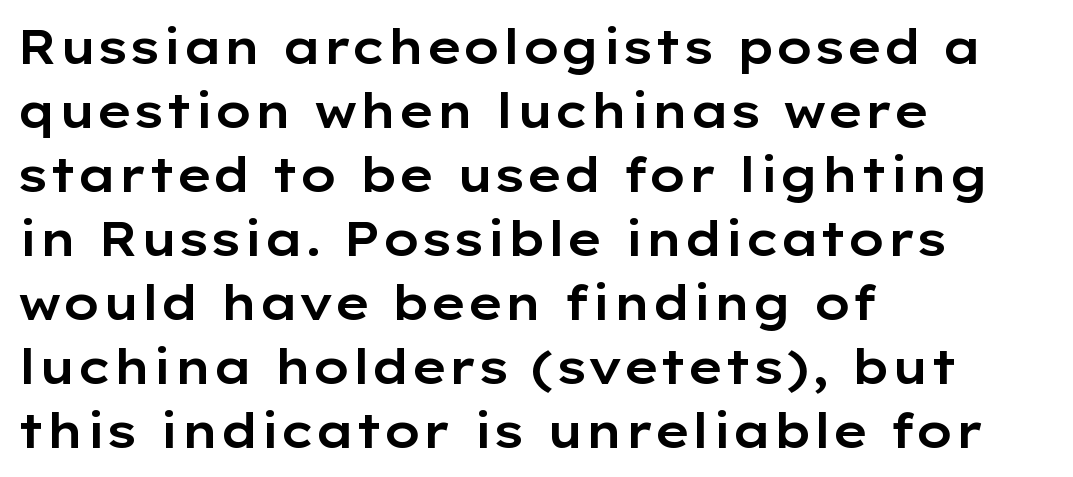
{"serif": "no", "italic": "no", "width": "wide", "stroke_contrast": "low", "x_height": "medium", "monospaced": "no", "underline": "no", "align": "left", "line_spacing": "normal", "line_spacing_ratio": 1.36, "letter_spacing": "normal", "letter_spacing_em": 0.0, "glyph_px": 47}
